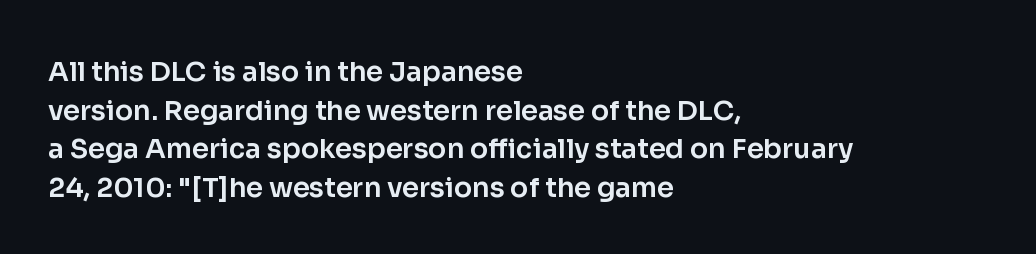
{"italic": "no", "underline": "no", "align": "left", "line_spacing": "normal", "line_spacing_ratio": 1.43, "letter_spacing": "normal", "letter_spacing_em": 0.0, "glyph_px": 27}
